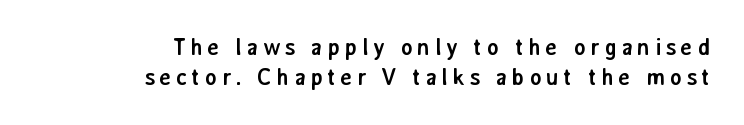
Q: Is the text bold? A: Yes.
Q: Is the text italic (slanted)? A: No, it is upright.
Q: Is the text underlined? A: No.
Q: How is the paragraph aligned? A: Right-aligned.
Q: Is the spacing between lines tight, normal or loose? A: Normal.
